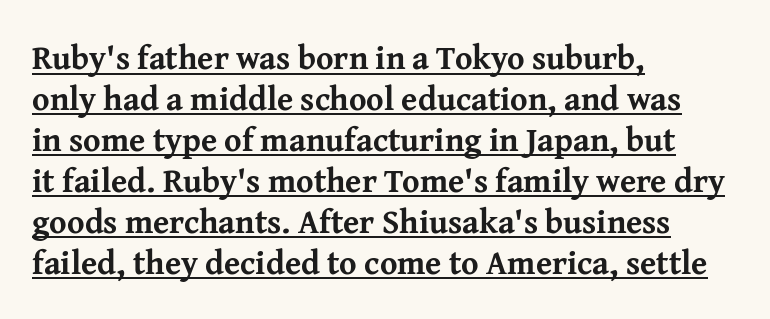
Q: Is the text bold? A: Yes.
Q: Is the text italic (slanted)? A: No, it is upright.
Q: Is the typeface a serif or a sans-serif typeface? A: Serif.
Q: Is the text underlined? A: Yes.
Q: How is the paragraph aligned? A: Left-aligned.
Q: Is the spacing between letters normal or unusually wide? A: Normal.
Q: Width (condensed, normal, or wide)? A: Normal.
Q: Stroke contrast? A: Medium.
Q: x-height? A: Medium.
Q: Monospaced? A: No.
